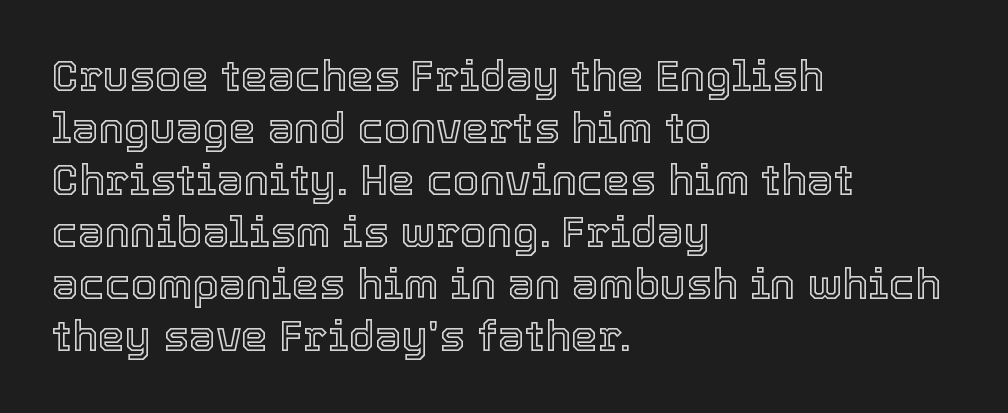
Q: Is the text italic (slanted)? A: No, it is upright.
Q: Is the text underlined? A: No.
Q: How is the paragraph aligned? A: Left-aligned.
Q: Is the spacing between letters normal or unusually wide? A: Normal.
Q: Width (condensed, normal, or wide)? A: Normal.
Q: x-height? A: Medium.
Q: Monospaced? A: No.
